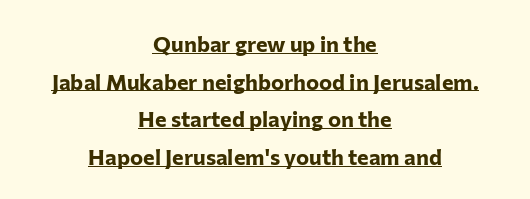
Q: Is the text bold? A: Yes.
Q: Is the text italic (slanted)? A: No, it is upright.
Q: Is the text underlined? A: Yes.
Q: How is the paragraph aligned? A: Centered.
Q: Is the spacing between letters normal or unusually wide? A: Normal.
